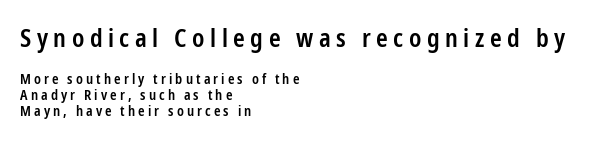
When letters stand straight like this, we call the style roman or upright. The compositor pushed each line to the left boundary. The rendering uses a semibold face; strokes are thickened but not to full bold. Is the lower block the larger one? No — the upper block carries the bigger type. Decoration check: the copy has no underline. You could only call the tracking loose — the letters float apart.
